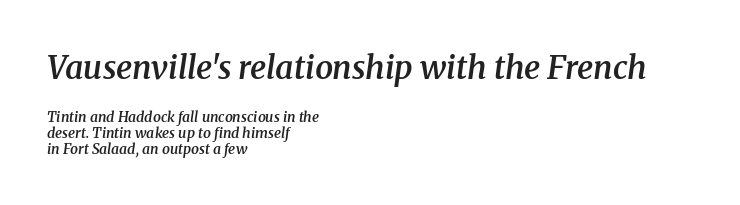
The image shows 32 px semibold serif type, italic (leaning right); set left-aligned, tight line spacing (1.12x), normal letter spacing, not underlined; the first (top) block is 2.29x larger; medium stroke contrast and a medium x-height.
